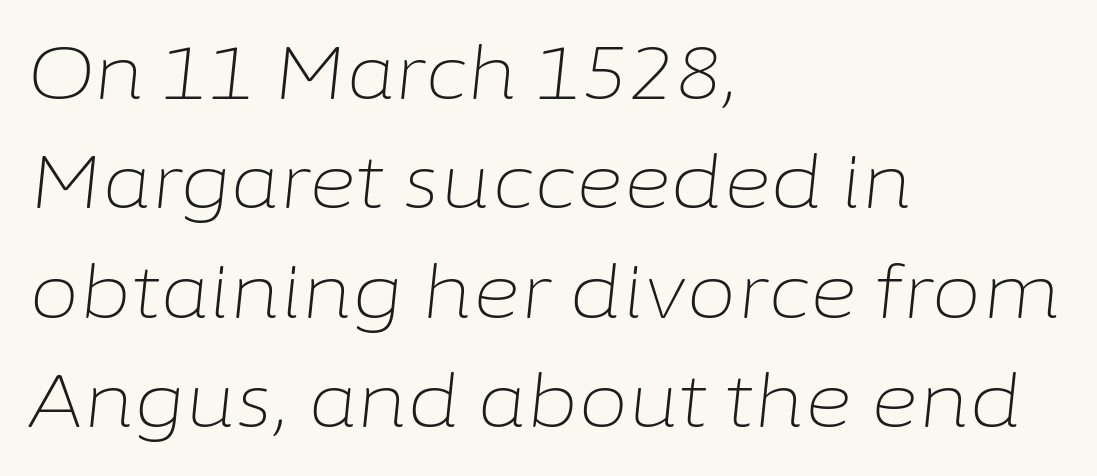
Q: Is the text bold? A: No.
Q: Is the text italic (slanted)? A: Yes, it leans right by about 6 degrees.
Q: Is the text underlined? A: No.
Q: How is the paragraph aligned? A: Left-aligned.
Q: Is the spacing between letters normal or unusually wide? A: Normal.
Q: Is the spacing between lines tight, normal or loose? A: Normal.
Q: Width (condensed, normal, or wide)? A: Normal.
Q: Stroke contrast? A: Low.
Q: x-height? A: Medium.
Q: Monospaced? A: No.
